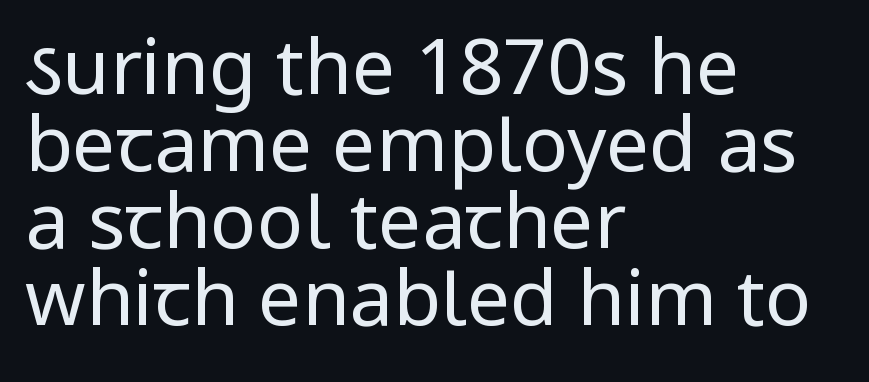
{"serif": "no", "italic": "no", "bold": "no", "weight": "regular", "width": "condensed", "stroke_contrast": "low", "underline": "no", "align": "left", "line_spacing": "tight", "line_spacing_ratio": 1.0, "letter_spacing": "normal", "letter_spacing_em": 0.0, "glyph_px": 77}
